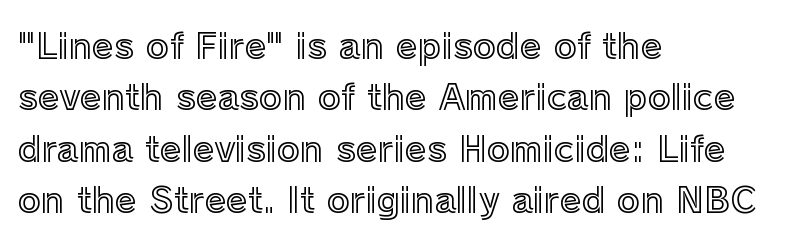
The image shows 35 px text type, upright; set left-aligned, normal line spacing (1.47x), normal letter spacing, not underlined; a medium x-height.
